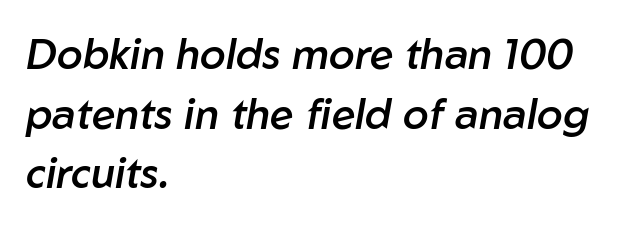
Q: Is the text bold? A: Semi-bold.
Q: Is the text italic (slanted)? A: Yes, it leans right by about 10 degrees.
Q: Is the text underlined? A: No.
Q: How is the paragraph aligned? A: Left-aligned.
Q: Is the spacing between letters normal or unusually wide? A: Normal.
Q: Is the spacing between lines tight, normal or loose? A: Normal.
Q: Width (condensed, normal, or wide)? A: Normal.
Q: Stroke contrast? A: Low.
Q: x-height? A: Medium.
Q: Monospaced? A: No.
